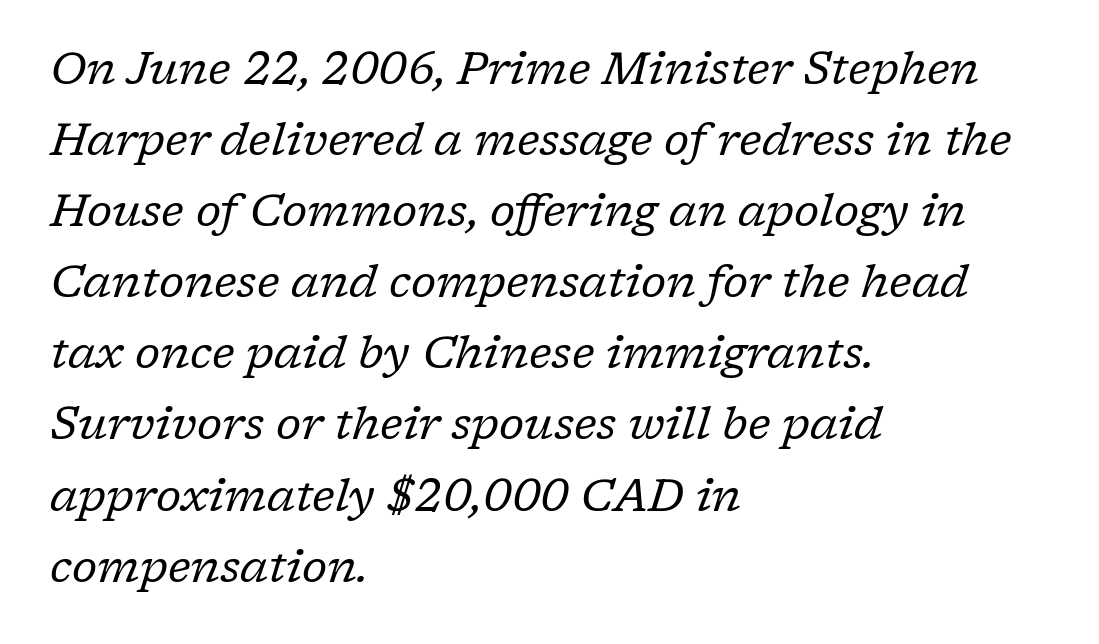
{"serif": "yes", "italic": "yes", "lean": "right", "slant_degrees": 17, "bold": "no", "weight": "regular", "width": "normal", "stroke_contrast": "low", "x_height": "medium", "monospaced": "no", "underline": "no", "align": "left", "line_spacing": "normal", "line_spacing_ratio": 1.58, "letter_spacing": "normal", "letter_spacing_em": 0.0, "glyph_px": 45}
